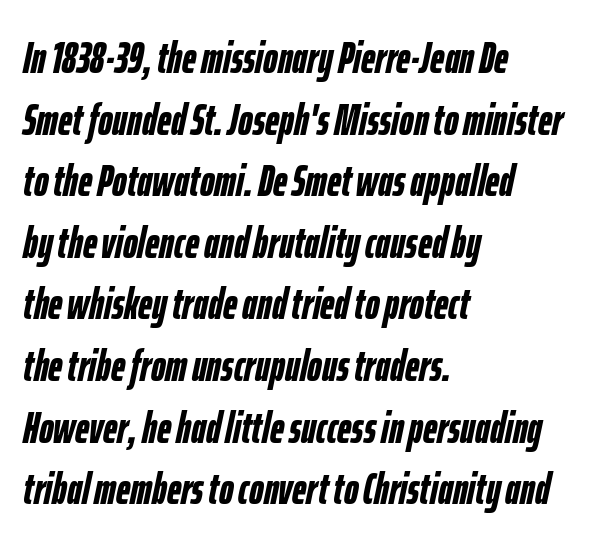
{"italic": "yes", "lean": "right", "slant_degrees": 12, "bold": "yes", "weight": "semibold", "width": "condensed", "stroke_contrast": "low", "x_height": "medium", "monospaced": "no", "underline": "no", "align": "left", "line_spacing": "normal", "line_spacing_ratio": 1.4, "letter_spacing": "normal", "letter_spacing_em": 0.0, "glyph_px": 44}
